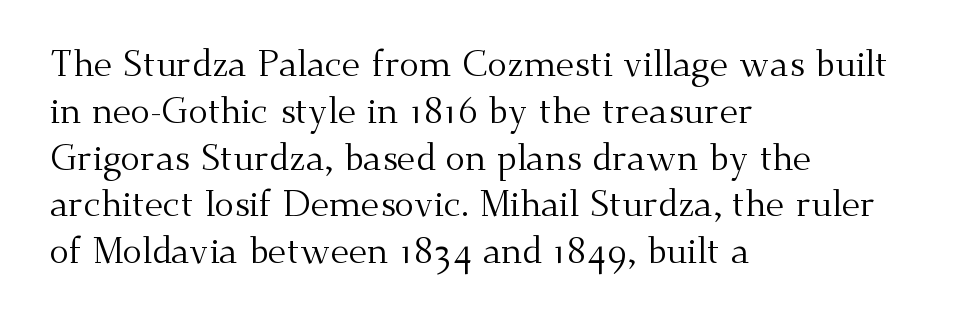
Posture: upright roman. You could not count columns in this text — the font is proportionally spaced. Nobody touched the tracking dial on this one. Type without underlining. Is the type heavy? It reads as light-to-regular instead.
